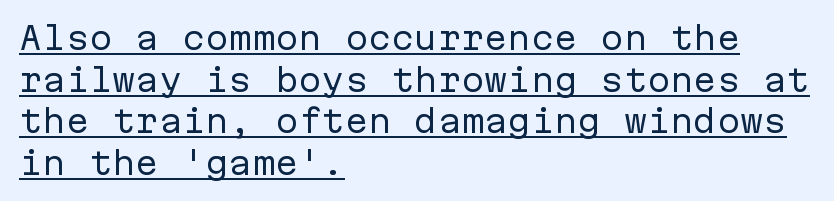
{"serif": "no", "italic": "no", "bold": "no", "weight": "regular", "width": "normal", "stroke_contrast": "low", "x_height": "medium", "monospaced": "yes", "underline": "yes", "align": "left", "line_spacing": "normal", "line_spacing_ratio": 1.34, "letter_spacing": "normal", "letter_spacing_em": 0.0, "glyph_px": 31}
